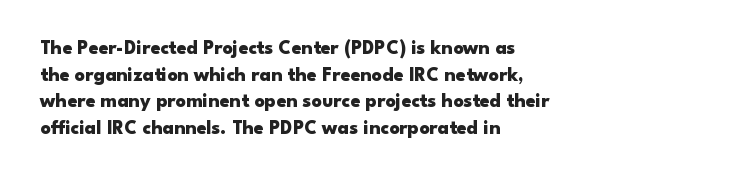
Q: Is the text bold? A: Yes.
Q: Is the text italic (slanted)? A: No, it is upright.
Q: Is the text underlined? A: No.
Q: How is the paragraph aligned? A: Left-aligned.
Q: Is the spacing between letters normal or unusually wide? A: Normal.
Q: Is the spacing between lines tight, normal or loose? A: Normal.
